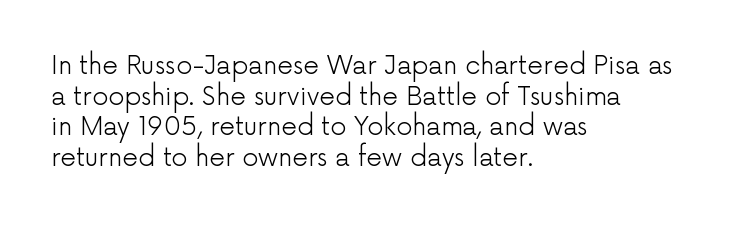
Q: Is the text bold? A: No.
Q: Is the text italic (slanted)? A: No, it is upright.
Q: Is the text underlined? A: No.
Q: How is the paragraph aligned? A: Left-aligned.
Q: Is the spacing between letters normal or unusually wide? A: Normal.
